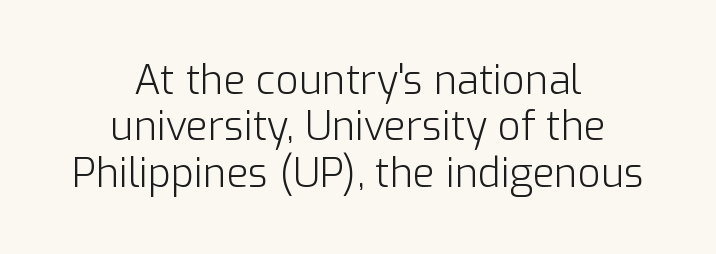
{"serif": "no", "italic": "no", "bold": "no", "weight": "light", "width": "normal", "stroke_contrast": "low", "x_height": "medium", "monospaced": "no", "underline": "no", "align": "center", "line_spacing_ratio": 1.16, "letter_spacing": "normal", "letter_spacing_em": 0.0, "glyph_px": 40}
